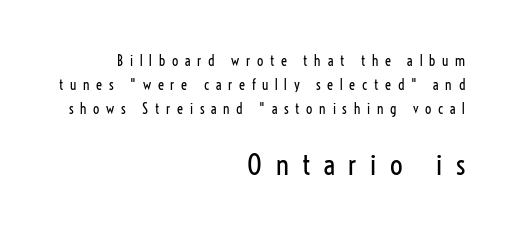
Q: Is the text bold? A: No.
Q: Is the text italic (slanted)? A: No, it is upright.
Q: Is the typeface a serif or a sans-serif typeface? A: Sans-serif.
Q: Is the text underlined? A: No.
Q: How is the paragraph aligned? A: Right-aligned.
Q: Is the spacing between letters normal or unusually wide? A: Unusually wide.
Q: Which block of text is set in a larger size, the first (top) or the second (bottom)? A: The second (bottom) one.
Q: Width (condensed, normal, or wide)? A: Condensed.
Q: Stroke contrast? A: Low.
Q: x-height? A: Medium.
Q: Monospaced? A: No.
